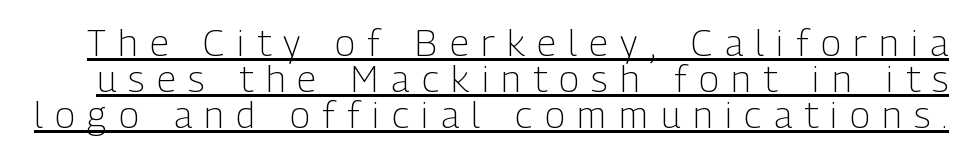
The image shows 37 px light, condensed sans-serif type, upright; set tight line spacing (0.97x), unusually wide letter spacing (+0.34 em), underlined; low stroke contrast and a medium x-height.
